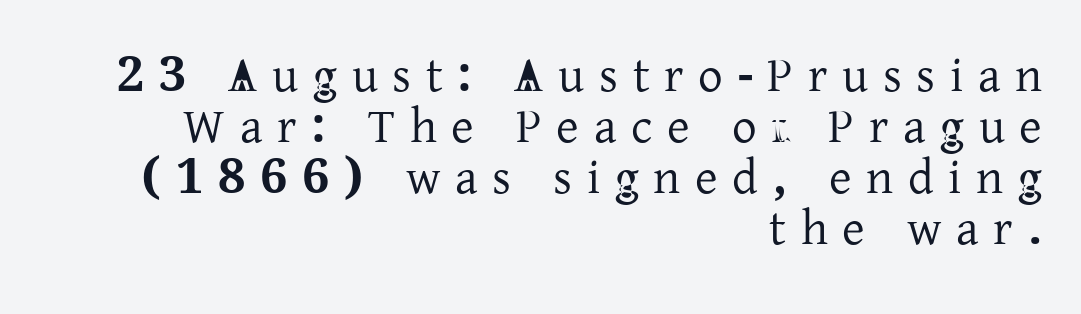
{"serif": "yes", "italic": "no", "width": "normal", "stroke_contrast": "low", "x_height": "medium", "monospaced": "no", "underline": "no", "align": "right", "line_spacing": "tight", "line_spacing_ratio": 1.04, "letter_spacing": "wide", "letter_spacing_em": 0.3, "glyph_px": 49}
